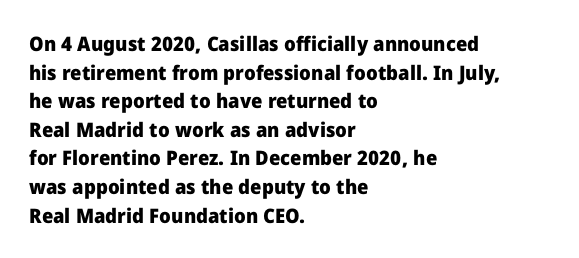
This sample uses an upright cut, with every glyph sitting square on the baseline. Only glyphs here, with clear space below each row. Visually the block forms a straight wall on the left and a jagged coastline on the right. Its strokes are broad and dark, the hallmark of bold type. This block has exactly the height ordinary leading produces. The passage shown has conventional tracking throughout.
